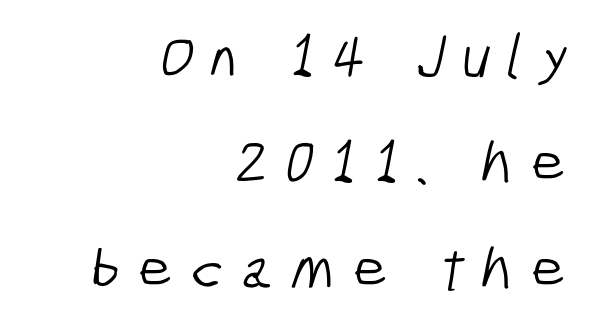
Serifs: no, the terminals of the letterforms are clean. Short and long lines alike share a common ending point at right. The words here are not underlined. Think of a printed novel: that variable character pitch is what you see here. Compared with typical body copy, the letter spacing here is much looser. Bold? No — there's no thickening of the strokes.
